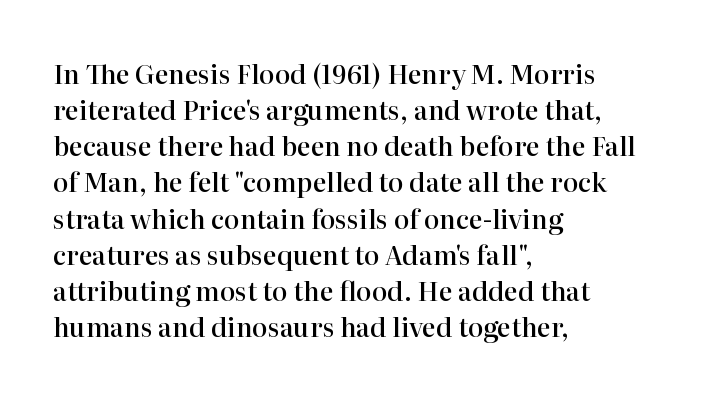
Q: Is the text bold? A: Semi-bold.
Q: Is the text italic (slanted)? A: No, it is upright.
Q: Is the text underlined? A: No.
Q: How is the paragraph aligned? A: Left-aligned.
Q: Is the spacing between letters normal or unusually wide? A: Normal.
Q: Is the spacing between lines tight, normal or loose? A: Normal.
